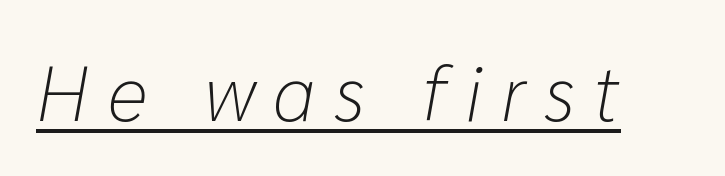
The image shows 79 px light type, italic (leaning right); set unusually wide letter spacing (+0.24 em), underlined; low stroke contrast and a medium x-height.
